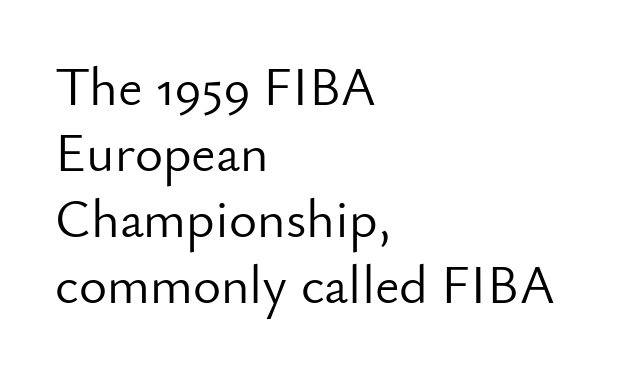
Q: Is the text bold? A: No.
Q: Is the text italic (slanted)? A: No, it is upright.
Q: Is the typeface a serif or a sans-serif typeface? A: Sans-serif.
Q: Is the text underlined? A: No.
Q: How is the paragraph aligned? A: Left-aligned.
Q: Is the spacing between letters normal or unusually wide? A: Normal.
Q: Width (condensed, normal, or wide)? A: Normal.
Q: Stroke contrast? A: Low.
Q: x-height? A: Small.
Q: Monospaced? A: No.
